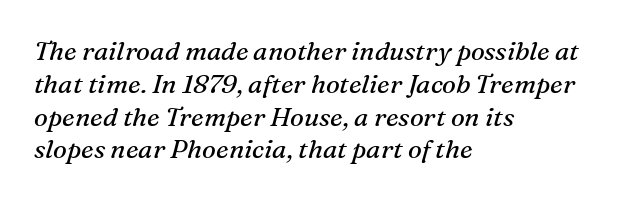
{"italic": "yes", "lean": "right", "slant_degrees": 16, "bold": "no", "underline": "no", "align": "left", "line_spacing": "normal", "line_spacing_ratio": 1.26, "letter_spacing": "normal", "letter_spacing_em": 0.0, "glyph_px": 26}
